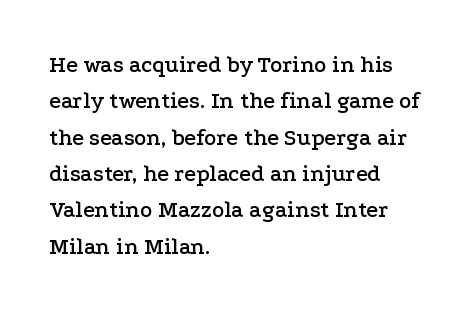
{"italic": "no", "underline": "no", "align": "left", "line_spacing": "normal", "line_spacing_ratio": 1.58, "letter_spacing": "normal", "letter_spacing_em": 0.0, "glyph_px": 23}
